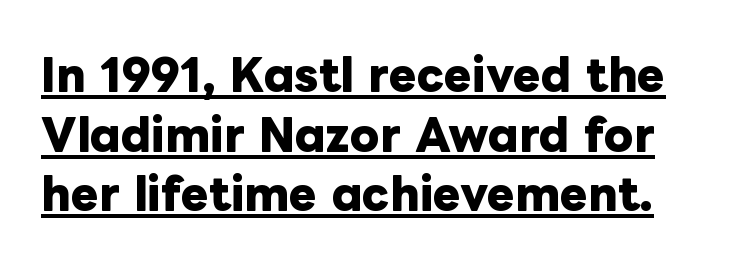
Q: Is the text bold? A: Yes.
Q: Is the text italic (slanted)? A: No, it is upright.
Q: Is the text underlined? A: Yes.
Q: Is the spacing between letters normal or unusually wide? A: Normal.
Q: Is the spacing between lines tight, normal or loose? A: Normal.
Q: Width (condensed, normal, or wide)? A: Normal.
Q: Stroke contrast? A: Low.
Q: x-height? A: Medium.
Q: Monospaced? A: No.
